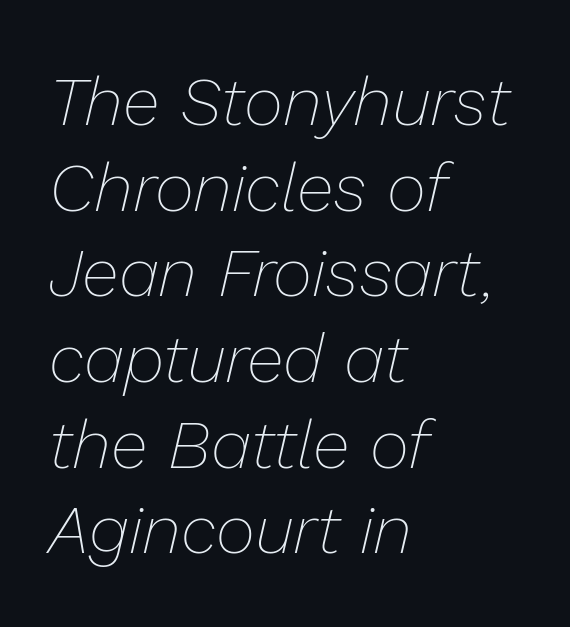
The cut favours lightness, reaching ordinary text weight at its darkest. Is this a fixed-width face? No — the glyphs have proportional, varying widths. Nobody touched the tracking dial on this one. The space directly below the letters is spotless.
